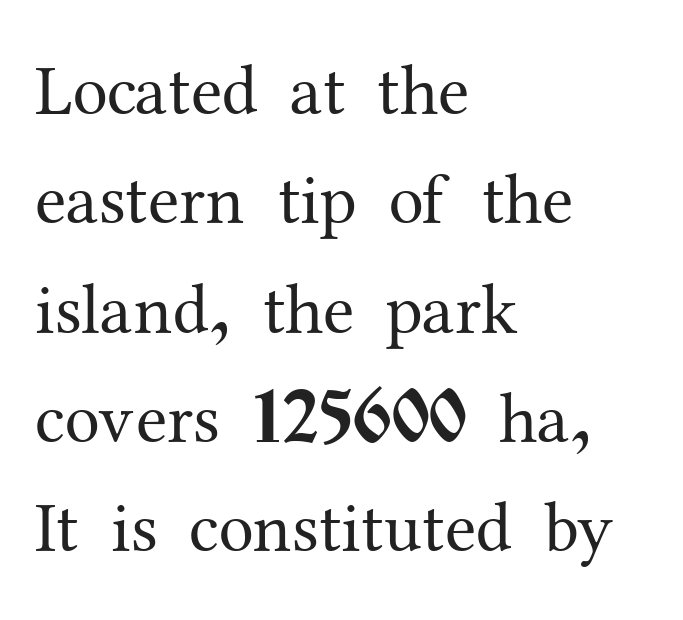
Is this a heavy cut? Hardly; it is regular or lighter. How are the letters spaced? Ordinarily, with no added tracking. Check the space under the baseline: it is left empty. Leftover space on each line is placed entirely after the last word. The passage shown is typed in a proportional face where columns would drift.
